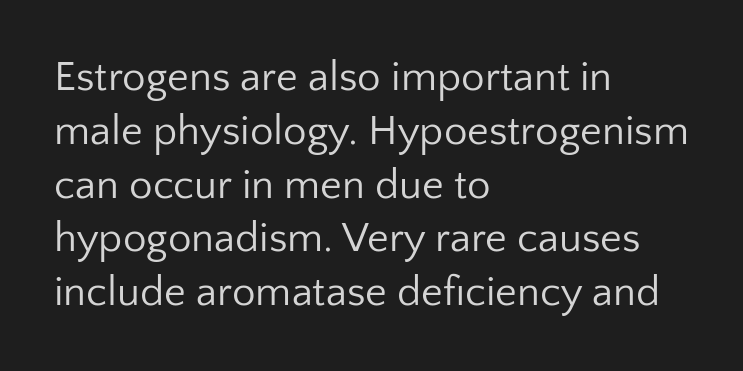
Evenly set lines give the paragraph a standard silhouette. The space directly below the letters is spotless. This sample uses an upright cut, with every glyph sitting square on the baseline. The typeface chosen for these lines omits serifs.
